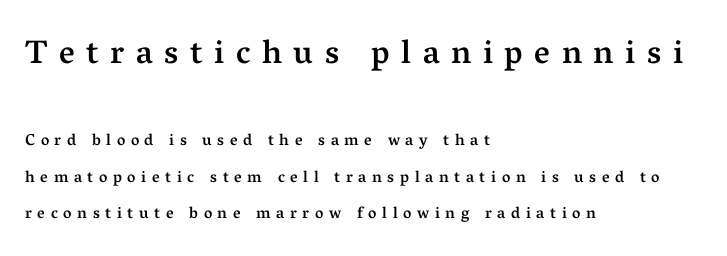
Q: Is the text bold? A: Semi-bold.
Q: Is the text italic (slanted)? A: No, it is upright.
Q: Is the typeface a serif or a sans-serif typeface? A: Serif.
Q: Is the text underlined? A: No.
Q: How is the paragraph aligned? A: Left-aligned.
Q: Is the spacing between letters normal or unusually wide? A: Unusually wide.
Q: Is the spacing between lines tight, normal or loose? A: Loose.
Q: Which block of text is set in a larger size, the first (top) or the second (bottom)? A: The first (top) one.
Q: Width (condensed, normal, or wide)? A: Normal.
Q: Stroke contrast? A: Medium.
Q: x-height? A: Medium.
Q: Monospaced? A: No.
